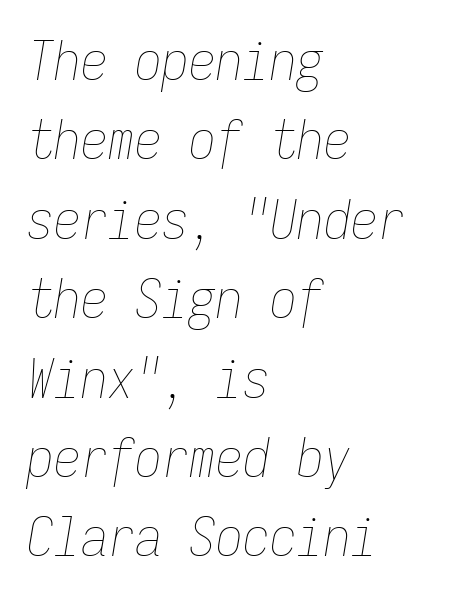
Q: Is the text bold? A: No.
Q: Is the text italic (slanted)? A: Yes, it leans right by about 9 degrees.
Q: Is the text underlined? A: No.
Q: How is the paragraph aligned? A: Left-aligned.
Q: Is the spacing between letters normal or unusually wide? A: Normal.
Q: Is the spacing between lines tight, normal or loose? A: Normal.
Q: Width (condensed, normal, or wide)? A: Condensed.
Q: Stroke contrast? A: Low.
Q: x-height? A: Medium.
Q: Monospaced? A: Yes.
